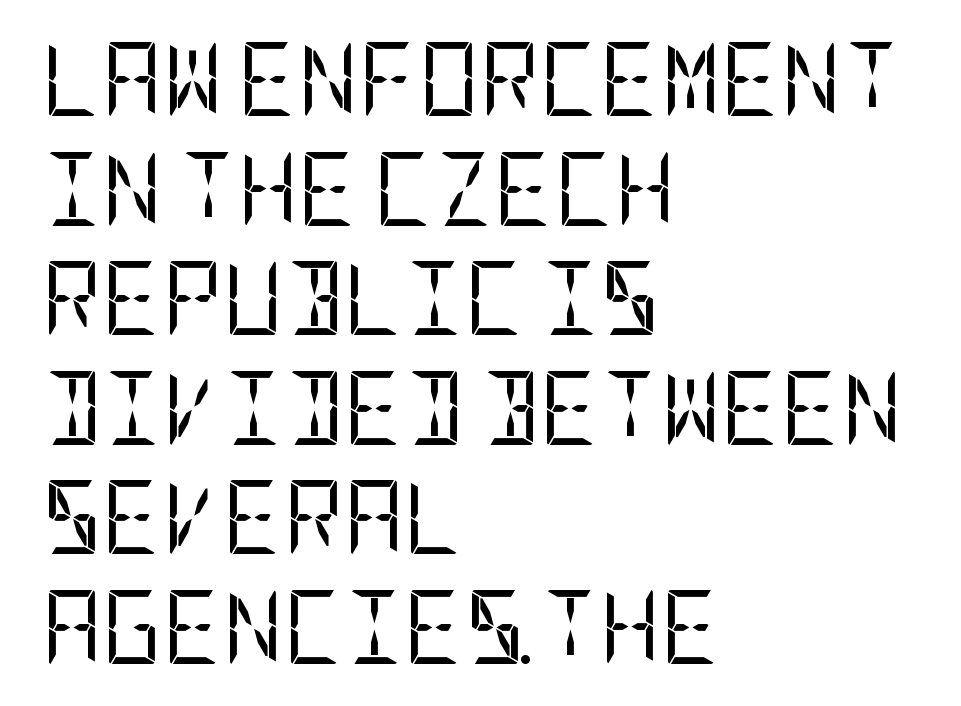
The image shows 74 px regular-weight, condensed sans-serif type, upright; set left-aligned, normal line spacing (1.48x), normal letter spacing, not underlined; low stroke contrast and a large x-height.
